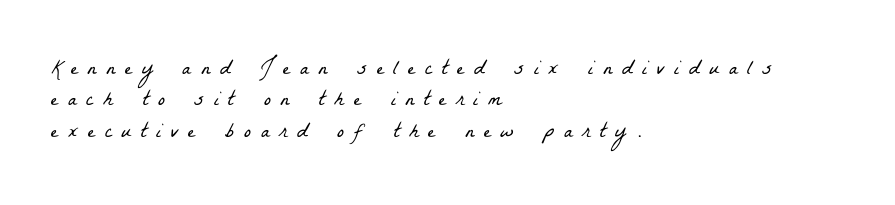
In terms of leading, this rendering sits right in the middle. The typesetting does not lean heavy: it is not bold. The specimen omits any rule beneath the text block's lines. Horizontally, the lines are justified to the leading edge only. The face used here is rendered with a markedly widened letterfit.
